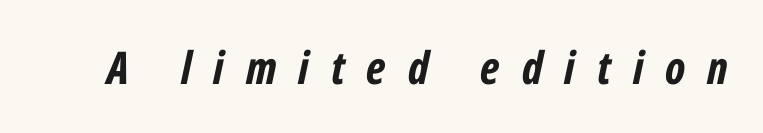
The image shows 45 px bold, condensed type, italic (leaning right); set unusually wide letter spacing (+0.49 em), not underlined; low stroke contrast and a medium x-height.
